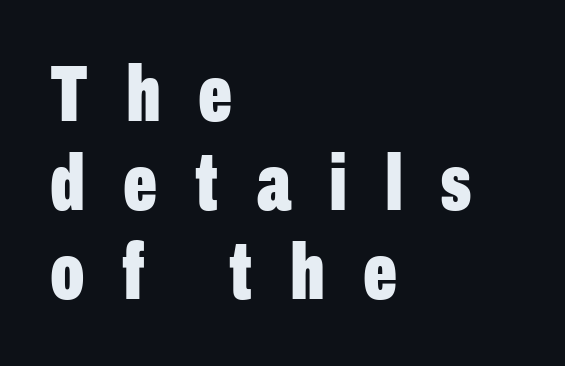
Every character sits straight up, as roman type does. Nothing sits at the stroke ends, so this counts as sans-serif. Check under the words: just untouched page. Do the characters align in a grid? No, the font is proportional. As a designer I'd log this as weight 700, bold. Leading: reduced.
